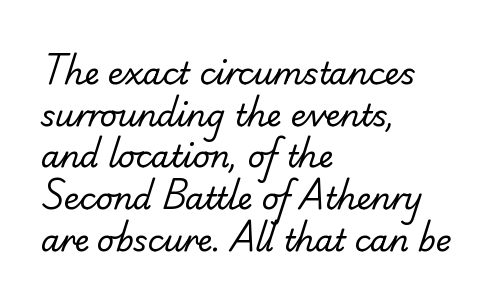
The image shows 30 px regular-weight sans-serif type; set left-aligned, normal line spacing (1.39x), normal letter spacing, not underlined; low stroke contrast and a small x-height.
